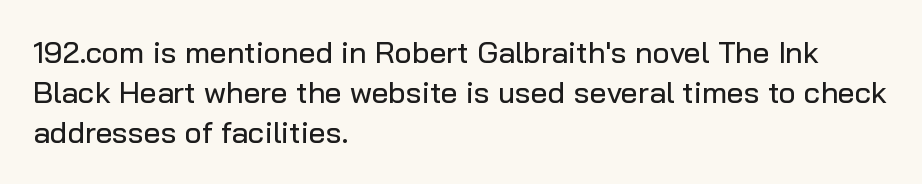
The image shows 30 px sans-serif type, upright; set left-aligned, normal line spacing (1.33x), normal letter spacing, not underlined; low stroke contrast and a medium x-height.
